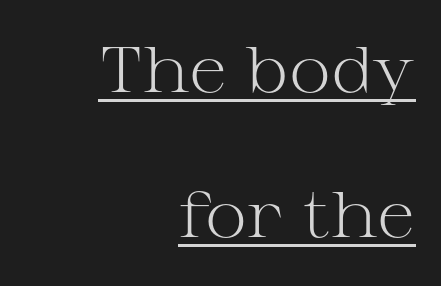
The image shows 64 px light, wide serif type, upright; set right-aligned, loose line spacing (2.27x), normal letter spacing, underlined; medium stroke contrast and a medium x-height.
